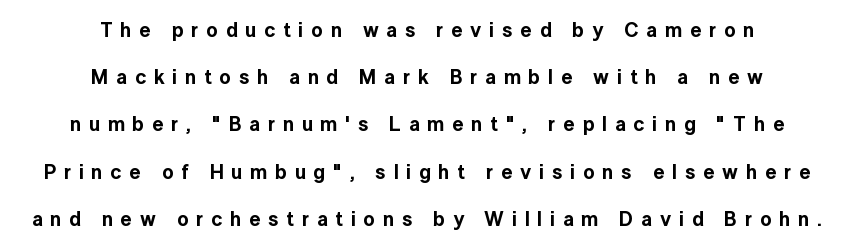
The lettering holds an erect, upright posture throughout. The passage shown stacks its lines with a broad gap. The whitespace from short lines is split evenly between both sides. These lines have a slow, spaced-out rhythm from letter to letter.
